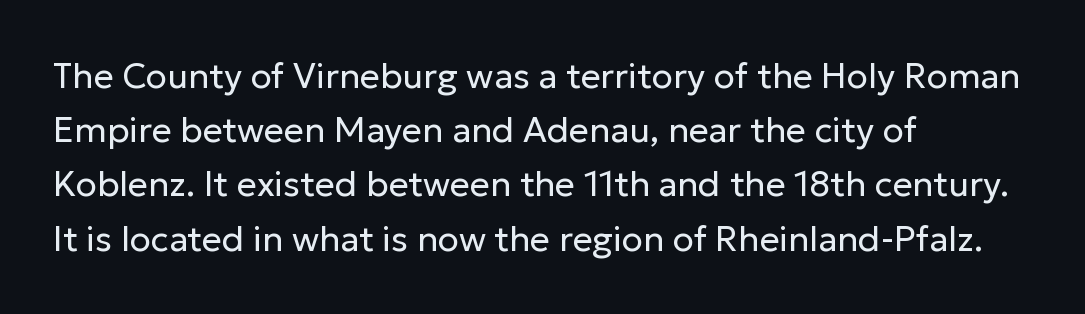
{"serif": "no", "italic": "no", "bold": "no", "weight": "regular", "width": "normal", "stroke_contrast": "low", "x_height": "medium", "monospaced": "no", "underline": "no", "align": "left", "line_spacing": "normal", "line_spacing_ratio": 1.55, "letter_spacing": "normal", "letter_spacing_em": 0.0, "glyph_px": 35}
